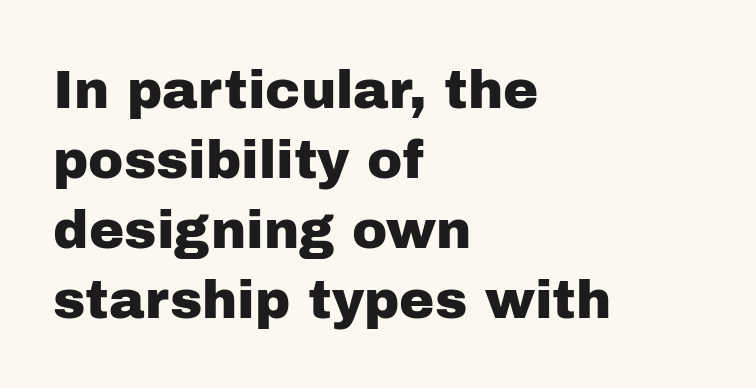
{"serif": "no", "italic": "no", "width": "normal", "stroke_contrast": "low", "x_height": "medium", "monospaced": "no", "underline": "no", "align": "left", "line_spacing": "normal", "line_spacing_ratio": 1.32, "letter_spacing": "normal", "letter_spacing_em": 0.0, "glyph_px": 53}
